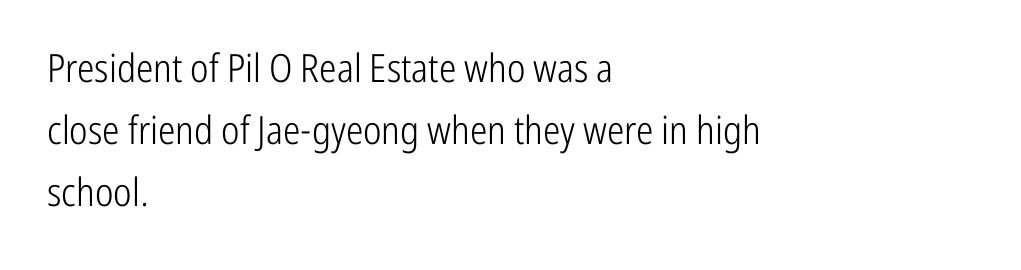
{"serif": "no", "italic": "no", "bold": "no", "weight": "light", "width": "condensed", "stroke_contrast": "low", "x_height": "medium", "monospaced": "no", "underline": "no", "align": "left", "line_spacing": "normal", "line_spacing_ratio": 1.59, "letter_spacing": "normal", "letter_spacing_em": 0.0, "glyph_px": 39}
